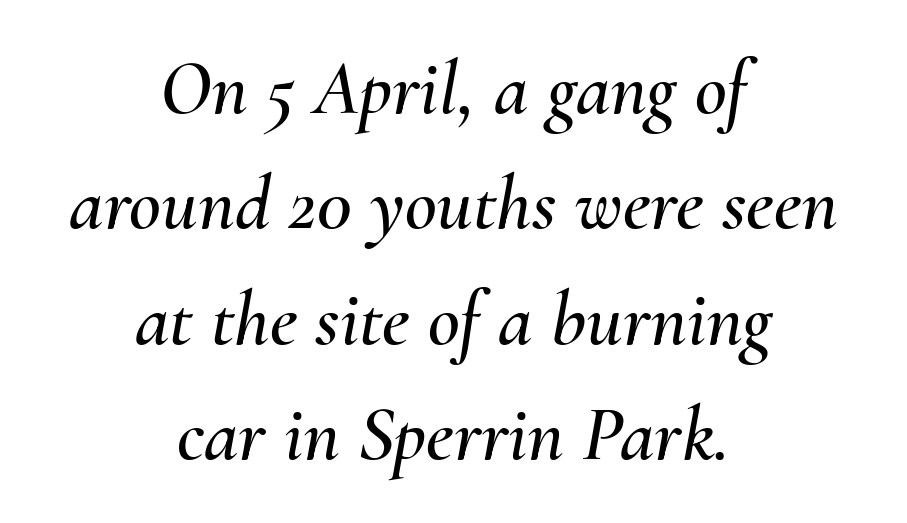
{"italic": "yes", "lean": "right", "slant_degrees": 10, "width": "normal", "stroke_contrast": "medium", "x_height": "small", "monospaced": "no", "underline": "no", "align": "center", "line_spacing": "normal", "line_spacing_ratio": 1.48, "letter_spacing": "normal", "letter_spacing_em": 0.0, "glyph_px": 78}
